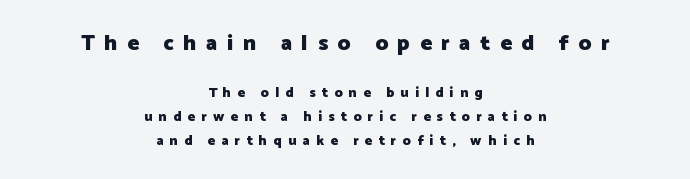
{"italic": "no", "bold": "yes", "underline": "no", "align": "center", "line_spacing_ratio": 1.73, "letter_spacing": "wide", "letter_spacing_em": 0.44, "larger_block": "first", "size_ratio": 1.57, "glyph_px": 22}
